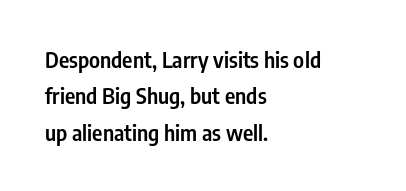
Q: Is the text bold? A: Semi-bold.
Q: Is the text italic (slanted)? A: No, it is upright.
Q: Is the text underlined? A: No.
Q: How is the paragraph aligned? A: Left-aligned.
Q: Is the spacing between letters normal or unusually wide? A: Normal.
Q: Is the spacing between lines tight, normal or loose? A: Normal.
